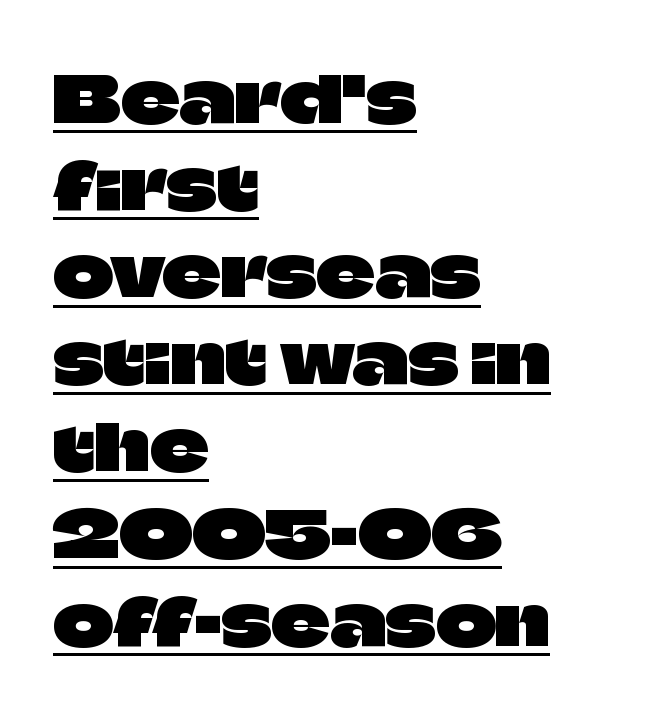
Vertical strokes here are truly vertical. No feet cap the strokes, marking this as sans-serif type. Whoever set this chose a conventional vertical rhythm. The passage shown is typed in a proportional face where columns would drift. Alignment: flush left.
